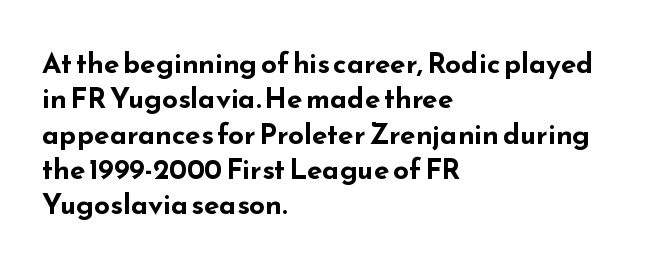
Q: Is the text bold? A: Yes.
Q: Is the text italic (slanted)? A: No, it is upright.
Q: Is the typeface a serif or a sans-serif typeface? A: Sans-serif.
Q: Is the text underlined? A: No.
Q: How is the paragraph aligned? A: Left-aligned.
Q: Is the spacing between letters normal or unusually wide? A: Normal.
Q: Is the spacing between lines tight, normal or loose? A: Normal.
Q: Width (condensed, normal, or wide)? A: Wide.
Q: Stroke contrast? A: Low.
Q: x-height? A: Small.
Q: Monospaced? A: No.
